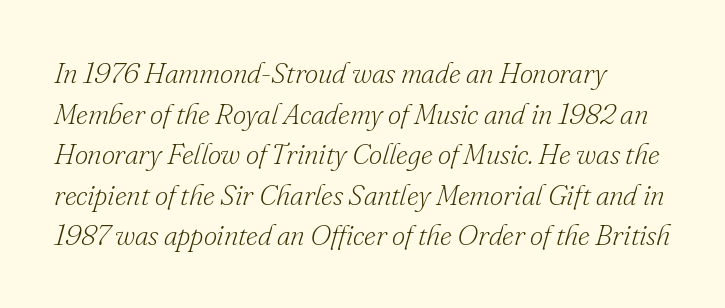
Leading matches the norm, producing a regular column. Letterform terminals end in serifs throughout the passage. How are the letters spaced? Ordinarily, with no added tracking. Italic: yes, the glyphs are oblique. Descenders are the only things crossing below the line.
